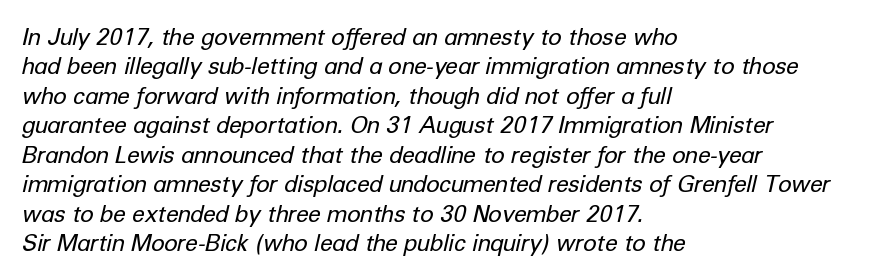
The strip under each line holds only bare page. Stems and bowls with no extra thickness — not bold. The letters sit at their default tracking, neither squeezed nor spread. The text block is weighted toward the left margin, trailing off unevenly rightward.
